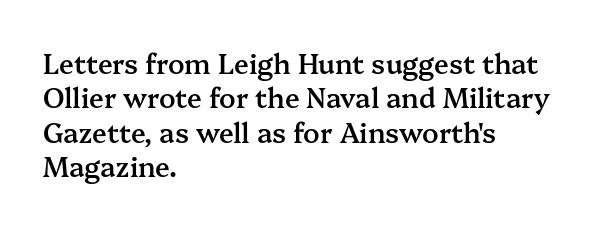
The image shows 27 px text type, upright; set left-aligned, normal line spacing (1.27x), normal letter spacing, not underlined.
